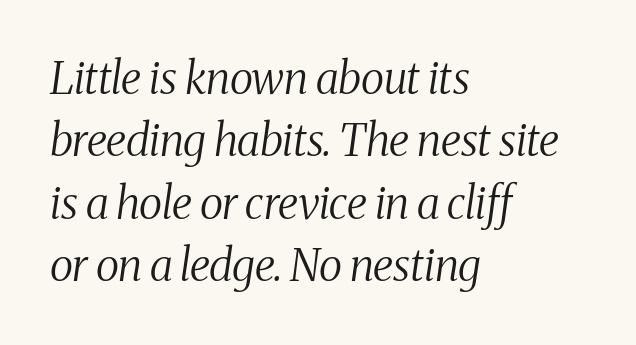
Q: Is the text bold? A: No.
Q: Is the text italic (slanted)? A: Yes, it leans right by about 8 degrees.
Q: Is the typeface a serif or a sans-serif typeface? A: Serif.
Q: Is the text underlined? A: No.
Q: How is the paragraph aligned? A: Left-aligned.
Q: Is the spacing between letters normal or unusually wide? A: Normal.
Q: Is the spacing between lines tight, normal or loose? A: Normal.
Q: Width (condensed, normal, or wide)? A: Condensed.
Q: Stroke contrast? A: Medium.
Q: x-height? A: Medium.
Q: Monospaced? A: No.
